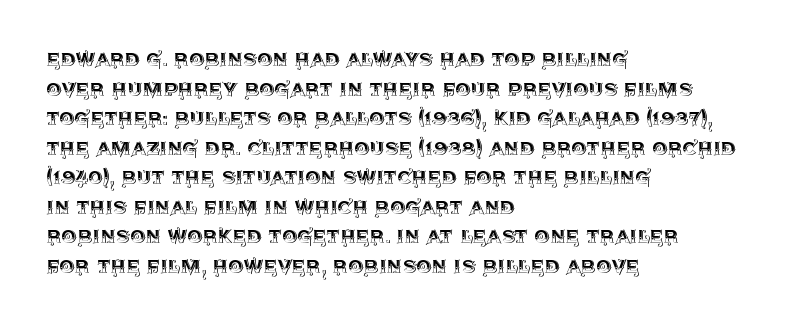
The rag falls on the right side of this text block. This sample uses an upright cut, with every glyph sitting square on the baseline. This sample uses plain, unmodified letter spacing. The strip under each line holds only bare page.
